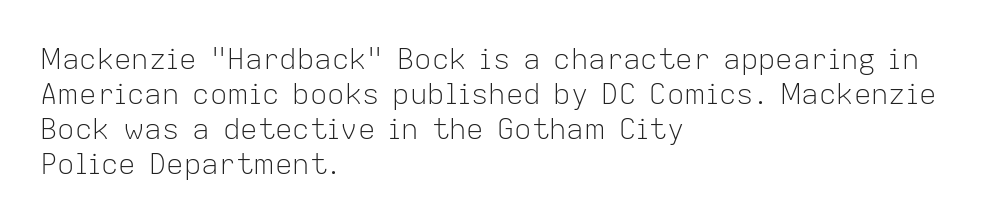
{"serif": "no", "italic": "no", "bold": "no", "weight": "light", "width": "normal", "stroke_contrast": "low", "x_height": "medium", "monospaced": "no", "underline": "no", "align": "left", "line_spacing_ratio": 1.21, "letter_spacing": "normal", "letter_spacing_em": 0.0, "glyph_px": 29}
